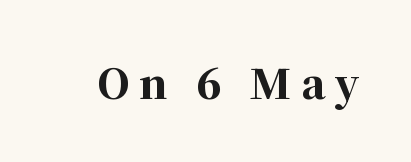
Check under the words: just untouched page. A typesetter would call this proportional, since set widths differ per character. These lines have a slow, spaced-out rhythm from letter to letter. Rendered with straight, roman letterforms. The text was rendered using a seriffed face with decorative stroke endings. The face used here has the dense, thick strokes of a bold.
